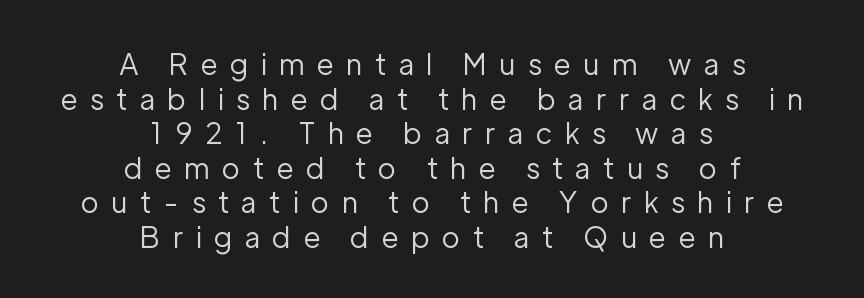
Observe the absence of serifs on each vertical stroke in this sample. Note the varied advance widths — an 'i' is clearly narrower than an 'm'. Is there any slant? The stems are plumb. Display-style spreading of the glyphs; the letterfit is very open.
